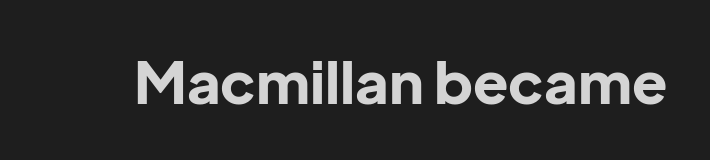
Q: Is the text bold? A: Yes.
Q: Is the text italic (slanted)? A: No, it is upright.
Q: Is the typeface a serif or a sans-serif typeface? A: Sans-serif.
Q: Is the text underlined? A: No.
Q: Is the spacing between letters normal or unusually wide? A: Normal.
Q: Width (condensed, normal, or wide)? A: Normal.
Q: Stroke contrast? A: Low.
Q: x-height? A: Medium.
Q: Monospaced? A: No.
